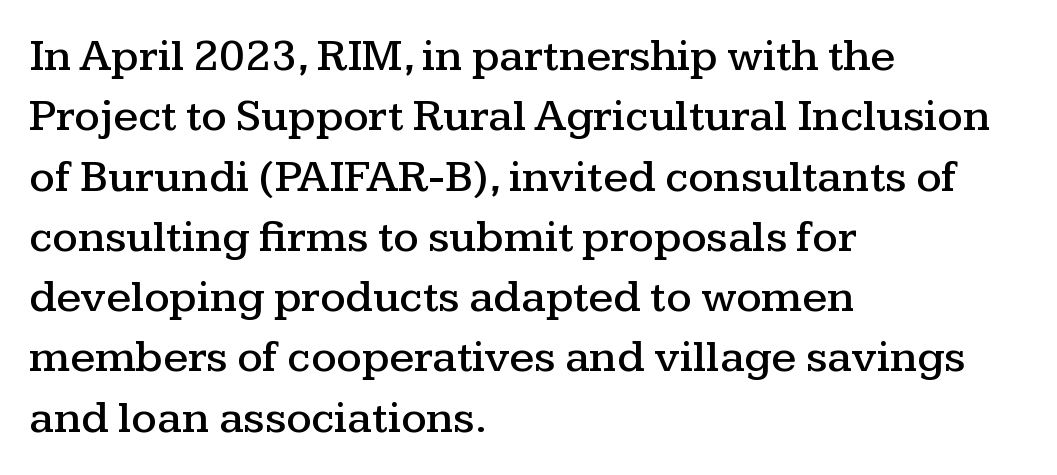
The letters sit at their default tracking, neither squeezed nor spread. This is the regular roman posture of the typeface. Left-aligned paragraph, ragged on the right. Regular leading. You could not count columns in this text — the font is proportionally spaced. Quick note: underline off.
